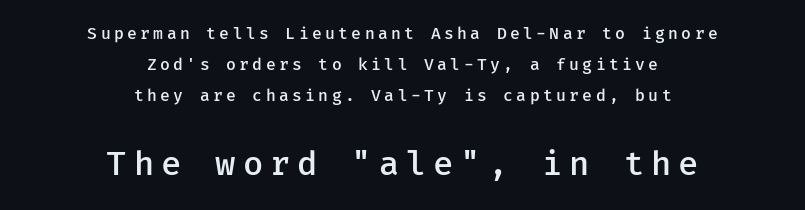
{"serif": "no", "italic": "no", "bold": "semi", "weight": "semibold", "width": "normal", "stroke_contrast": "low", "x_height": "medium", "underline": "no", "align": "center", "line_spacing": "loose", "line_spacing_ratio": 1.95, "letter_spacing": "wide", "letter_spacing_em": 0.21, "larger_block": "second", "size_ratio": 2.06, "glyph_px": 33}
